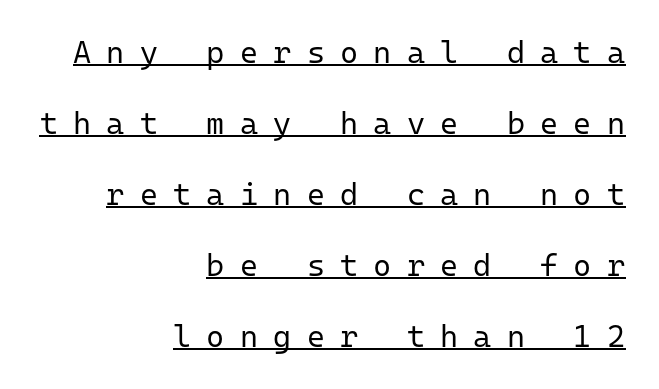
{"serif": "no", "italic": "no", "bold": "no", "weight": "regular", "width": "normal", "stroke_contrast": "low", "x_height": "medium", "monospaced": "yes", "underline": "yes", "align": "right", "line_spacing": "loose", "line_spacing_ratio": 2.29, "letter_spacing": "wide", "letter_spacing_em": 0.49, "glyph_px": 31}
